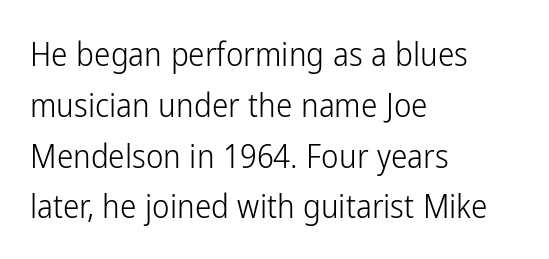
Q: Is the text bold? A: No.
Q: Is the text italic (slanted)? A: No, it is upright.
Q: Is the typeface a serif or a sans-serif typeface? A: Sans-serif.
Q: Is the text underlined? A: No.
Q: How is the paragraph aligned? A: Left-aligned.
Q: Is the spacing between letters normal or unusually wide? A: Normal.
Q: Is the spacing between lines tight, normal or loose? A: Normal.
Q: Width (condensed, normal, or wide)? A: Condensed.
Q: Stroke contrast? A: Low.
Q: x-height? A: Medium.
Q: Monospaced? A: No.
